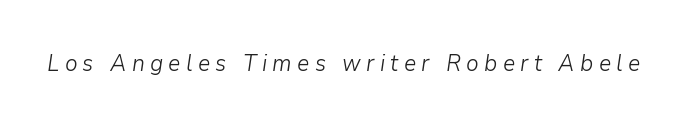
The image shows 23 px text type, italic (leaning right); set unusually wide letter spacing (+0.23 em), not underlined.
